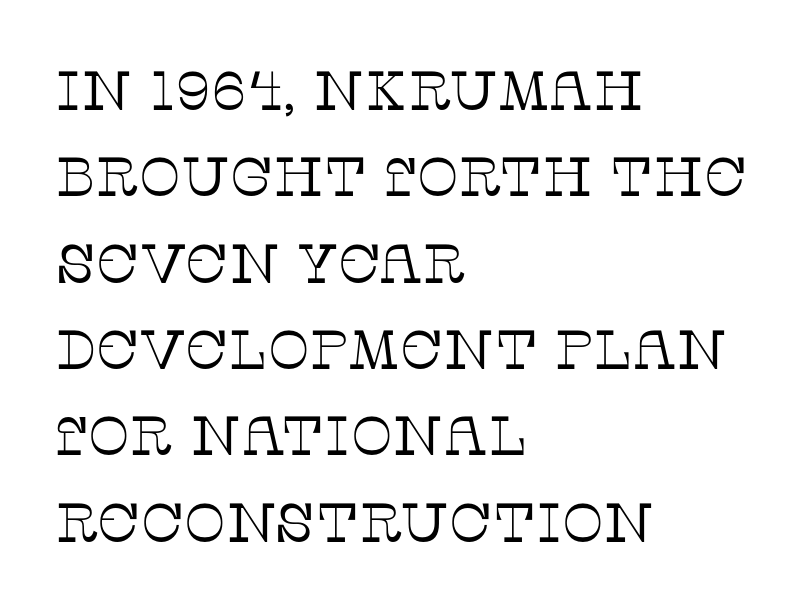
Characters remain perfectly vertical along every line. A student would call this left alignment; a typographer would say flush left, rag right. Nobody touched the tracking dial on this one. Nobody drew a line under any word here. The rendering shows small feet on the letterforms — a serif design. Weight: in the light-to-regular range.
